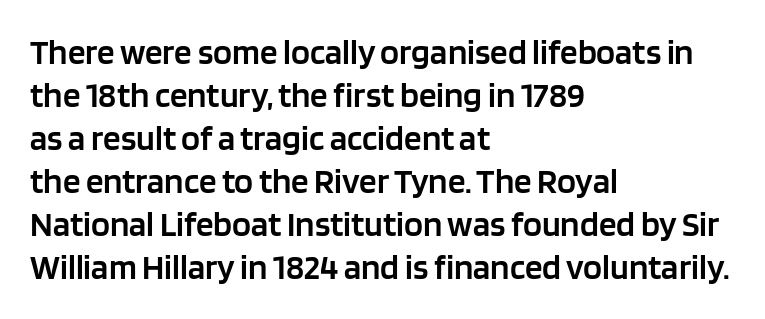
The area under the type is left untouched. Examine the stroke ends and you'll find no serifs. Ordinary non-slanted type is in use. Summary of weight: moderately heavy, a semibold. Think of a printed novel: that variable character pitch is what you see here.
